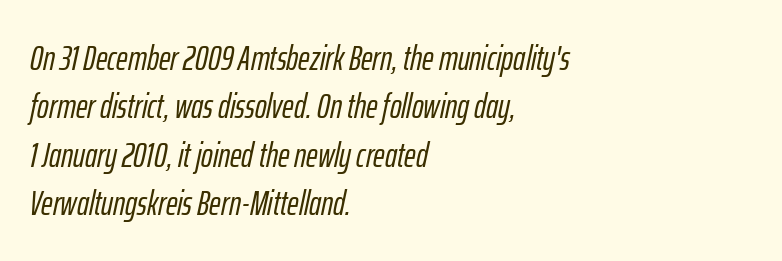
{"italic": "yes", "lean": "right", "slant_degrees": 12, "width": "condensed", "stroke_contrast": "low", "x_height": "medium", "monospaced": "no", "underline": "no", "align": "left", "line_spacing": "normal", "line_spacing_ratio": 1.38, "letter_spacing": "normal", "letter_spacing_em": 0.0, "glyph_px": 35}
